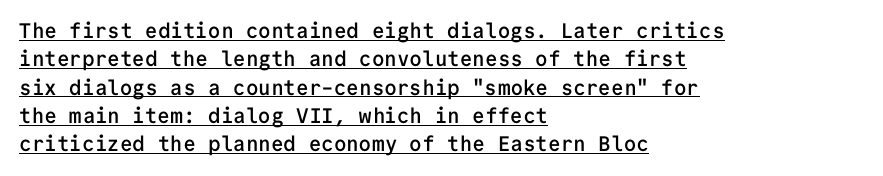
This rendering leaves character spacing at its baseline value. The letters are semibold — heavier than regular but short of a full bold. Check the space under the baseline: a stroke is drawn there. This sample keeps an unexceptional amount of space between lines. Tall strokes in this sample are plumb rather than angled.
